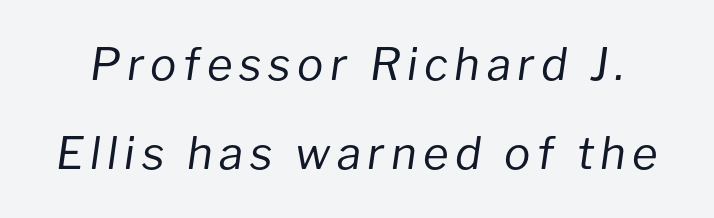
The image shows 44 px regular-weight type, italic (leaning right); set loose line spacing (2.03x), not underlined; low stroke contrast and a medium x-height.
